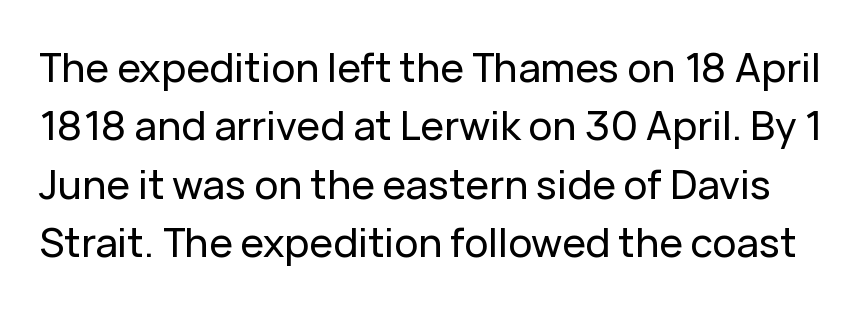
It's the straight-up-and-down kind of type. The letters advance in unequal steps, a hallmark of proportional type. In terms of letterspacing, this is plain default setting. This is sans-serif lettering, the kind often seen on screens and signage. The passage shown stacks its lines at a standard gap.
